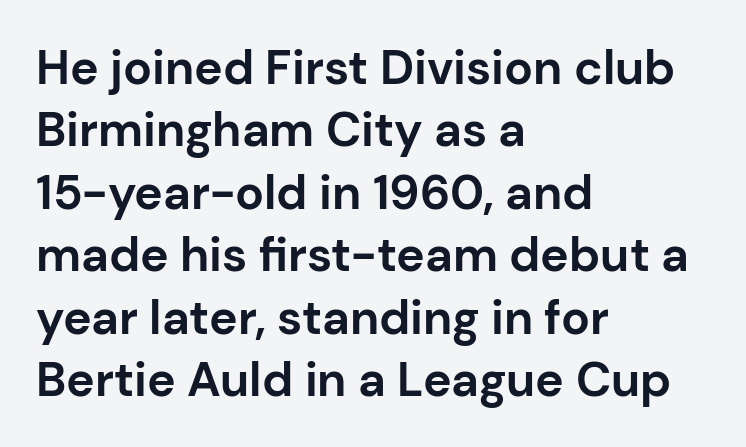
{"serif": "no", "italic": "no", "bold": "yes", "weight": "bold", "width": "normal", "stroke_contrast": "low", "x_height": "medium", "monospaced": "no", "underline": "no", "align": "left", "line_spacing": "normal", "line_spacing_ratio": 1.3, "letter_spacing": "normal", "letter_spacing_em": 0.0, "glyph_px": 48}
